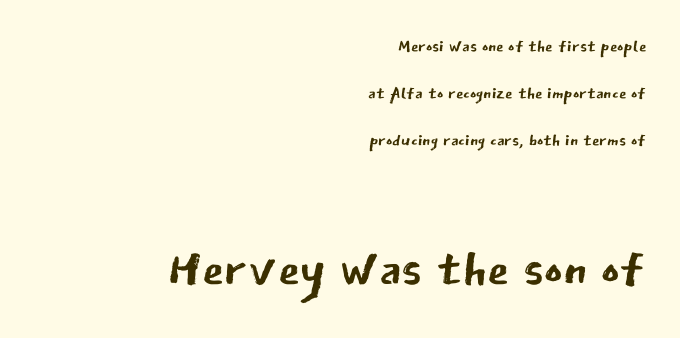
Horizontal alignment here is rightward, an uncommon choice for prose. You can tell it's not italic because the verticals are truly vertical. You could call the tracking neutral — neither tight nor loose. Letters have the restrained weight of plain body copy at most. A bare baseline throughout the passage. This sample trades compactness for vertical openness between lines.
